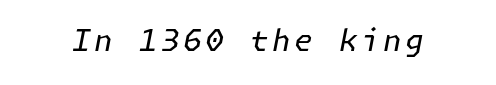
The image shows 30 px regular-weight type, italic (leaning right); set not underlined; low stroke contrast and a medium x-height.
